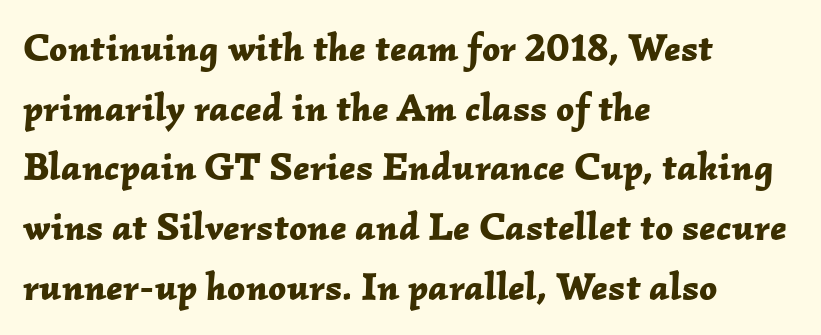
A classic flush-left, rag-right setting is used for this passage. This rendering features lettering with no underline. Note the varied advance widths — an 'i' is clearly narrower than an 'm'. In terms of leading, this rendering sits right in the middle. Each word holds together tightly as a unit, with standard inter-letter gaps.
